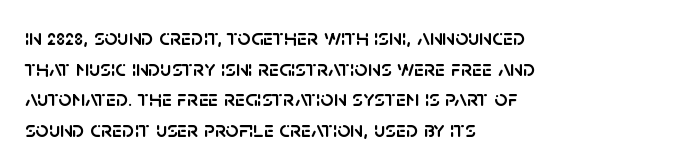
Q: Is the text italic (slanted)? A: No, it is upright.
Q: Is the text underlined? A: No.
Q: How is the paragraph aligned? A: Left-aligned.
Q: Is the spacing between letters normal or unusually wide? A: Normal.
Q: Is the spacing between lines tight, normal or loose? A: Normal.
